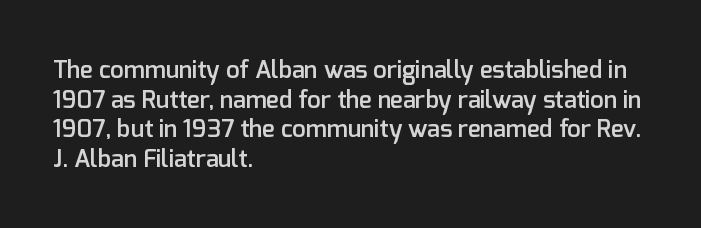
A bare baseline throughout the passage. Compared with a centered layout, this one pins lines to the left instead. This is moderately heavy type, rendered in semibold. The letters sit at their default tracking, neither squeezed nor spread. This sample uses an upright cut, with every glyph sitting square on the baseline.
